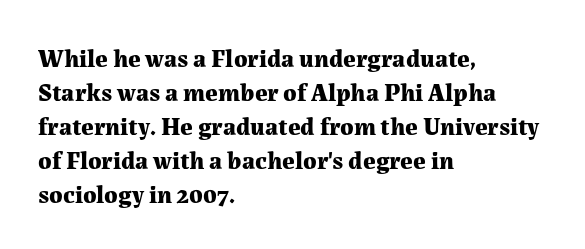
Just letters on the line, the space beneath them empty. No italicization has been applied; the sample stays upright. The rows are spaced the way most documents space them. The glyphs have the mass of a bold cut. Look at the tracking — it's just the regular setting, nothing added. Each line starts at the same left margin while the right side varies.
